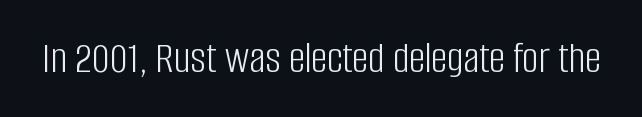
The image shows 45 px light, condensed sans-serif type, upright; set normal letter spacing, not underlined; low stroke contrast and a large x-height.
